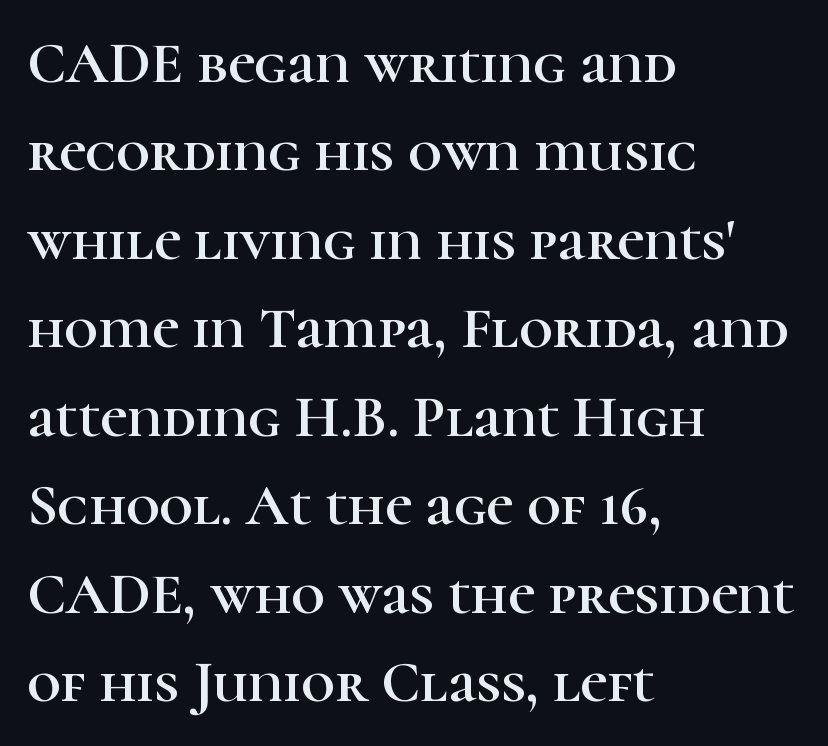
Q: Is the text italic (slanted)? A: No, it is upright.
Q: Is the typeface a serif or a sans-serif typeface? A: Serif.
Q: Is the text underlined? A: No.
Q: How is the paragraph aligned? A: Left-aligned.
Q: Is the spacing between letters normal or unusually wide? A: Normal.
Q: Is the spacing between lines tight, normal or loose? A: Normal.
Q: Width (condensed, normal, or wide)? A: Normal.
Q: Stroke contrast? A: High.
Q: x-height? A: Medium.
Q: Monospaced? A: No.
